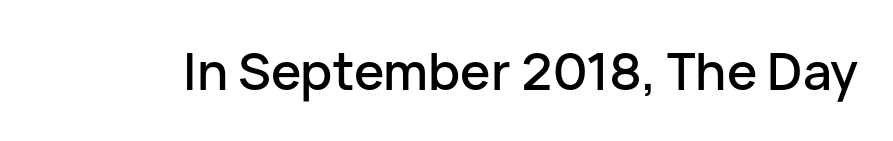
{"serif": "no", "italic": "no", "width": "normal", "stroke_contrast": "low", "x_height": "medium", "monospaced": "no", "underline": "no", "letter_spacing": "normal", "letter_spacing_em": 0.0, "glyph_px": 51}
